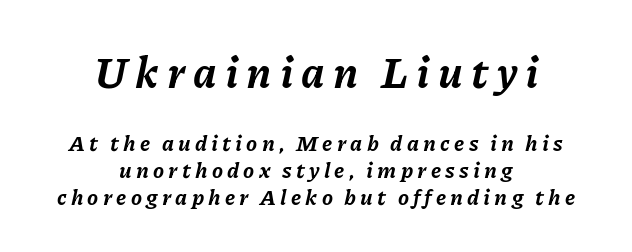
{"italic": "yes", "lean": "right", "slant_degrees": 11, "bold": "yes", "weight": "bold", "width": "normal", "stroke_contrast": "low", "x_height": "medium", "monospaced": "no", "underline": "no", "align": "center", "line_spacing_ratio": 1.21, "larger_block": "first", "size_ratio": 1.95, "glyph_px": 43}
